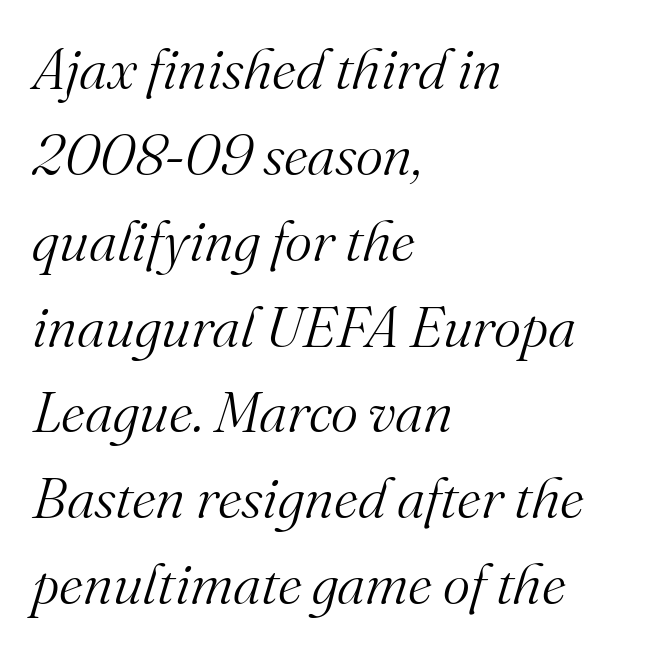
The image shows 58 px light serif type, italic (leaning right); set left-aligned, normal line spacing (1.48x), normal letter spacing, not underlined; medium stroke contrast and a small x-height.
